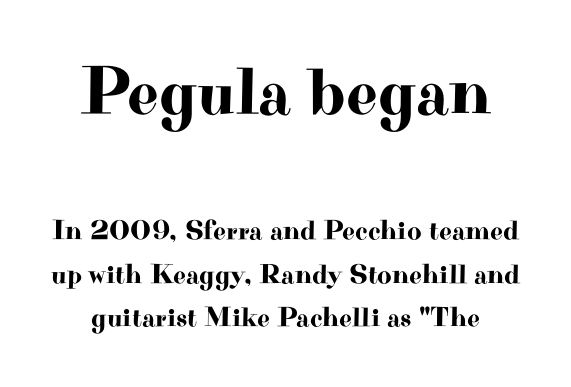
{"serif": "yes", "italic": "no", "width": "wide", "stroke_contrast": "high", "x_height": "small", "monospaced": "no", "underline": "no", "line_spacing": "normal", "line_spacing_ratio": 1.56, "letter_spacing": "normal", "letter_spacing_em": 0.0, "larger_block": "first", "size_ratio": 2.46, "glyph_px": 69}
